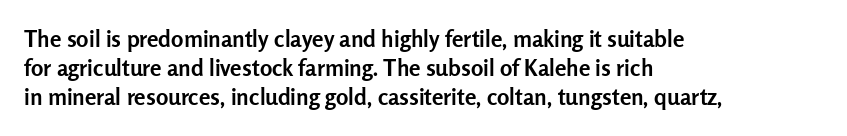
{"italic": "no", "bold": "yes", "underline": "no", "align": "left", "line_spacing": "normal", "line_spacing_ratio": 1.27, "letter_spacing": "normal", "letter_spacing_em": 0.0, "glyph_px": 23}
